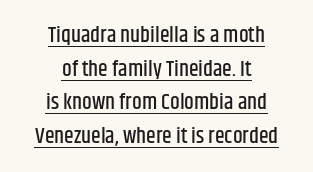
The image shows 22 px text type, upright; set centered, normal line spacing (1.53x), normal letter spacing, underlined.
